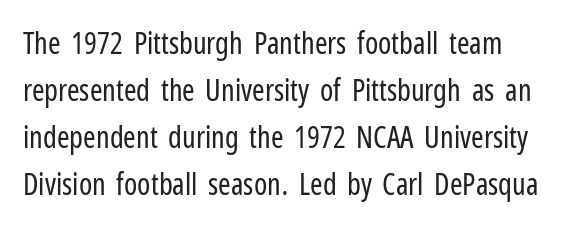
{"serif": "no", "italic": "no", "bold": "no", "weight": "regular", "width": "condensed", "stroke_contrast": "low", "x_height": "medium", "monospaced": "no", "underline": "no", "line_spacing": "normal", "line_spacing_ratio": 1.57, "letter_spacing": "normal", "letter_spacing_em": 0.0, "glyph_px": 30}
